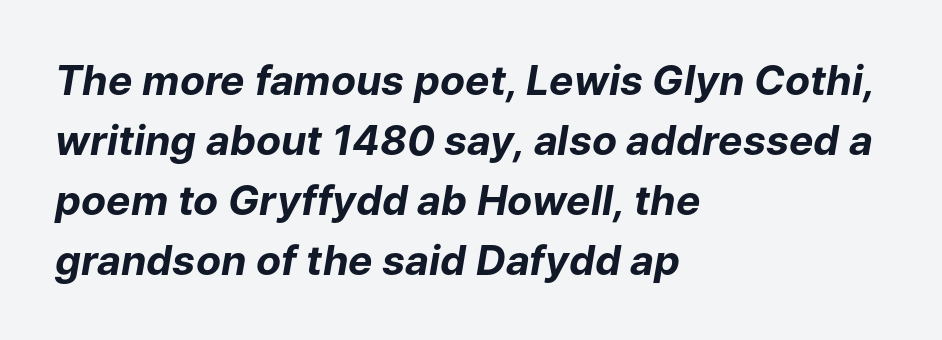
The image shows 41 px bold type, italic (leaning right); set left-aligned, normal line spacing (1.46x), normal letter spacing, not underlined; low stroke contrast and a medium x-height.
